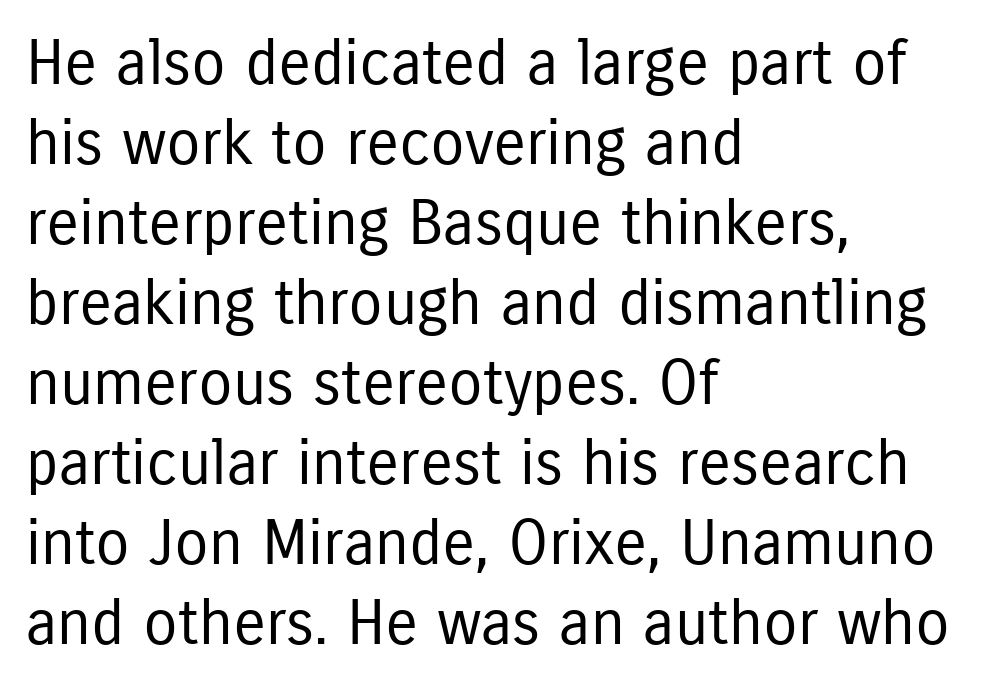
The image shows 62 px regular-weight, condensed sans-serif type, upright; set left-aligned, normal line spacing (1.29x), normal letter spacing, not underlined; low stroke contrast and a medium x-height.
